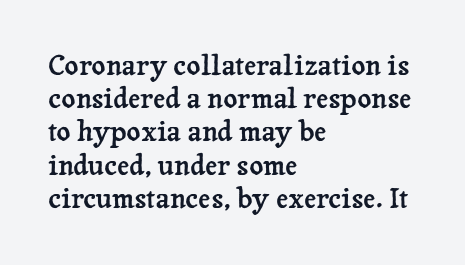
{"italic": "no", "underline": "no", "align": "left", "line_spacing_ratio": 1.23, "letter_spacing": "normal", "letter_spacing_em": 0.0, "glyph_px": 27}
